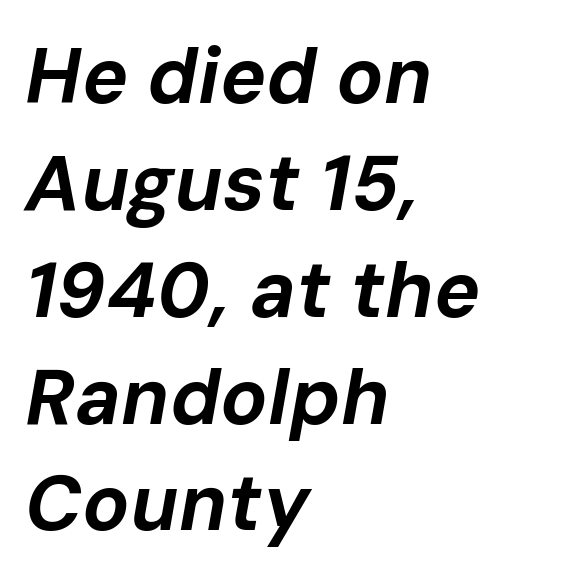
Clear beneath every line of the passage. This rendering uses left alignment, leaving the right contour irregular. Standard letterfit; no display-style spreading of the glyphs. Does the weight exceed regular? Yes, all the way to bold. You could not count columns in this text — the font is proportionally spaced. This block has exactly the height ordinary leading produces.
